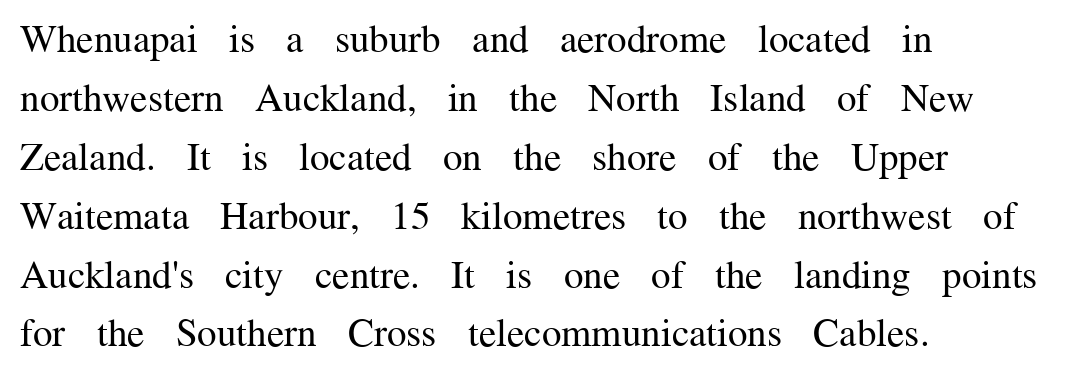
The image shows 39 px regular-weight serif type, upright; set left-aligned, normal line spacing (1.51x), normal letter spacing, not underlined; medium stroke contrast and a medium x-height.
